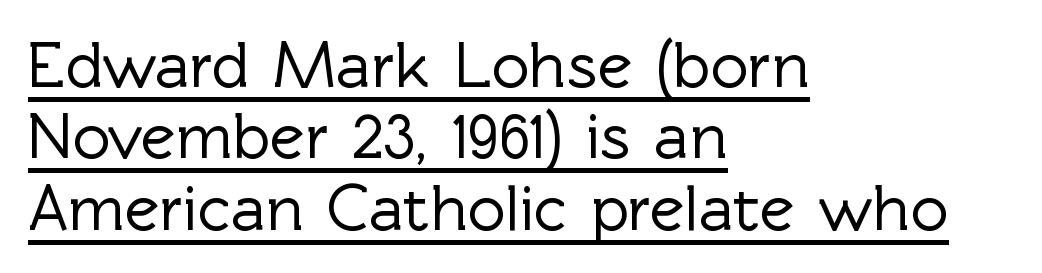
The image shows 66 px sans-serif type, upright; set left-aligned, tight line spacing (1.08x), normal letter spacing, underlined; a medium x-height.
